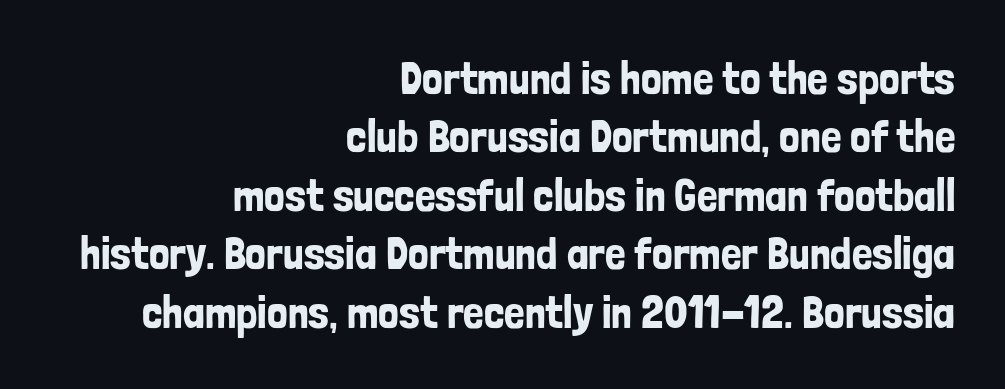
Q: Is the text italic (slanted)? A: No, it is upright.
Q: Is the typeface a serif or a sans-serif typeface? A: Sans-serif.
Q: Is the text underlined? A: No.
Q: How is the paragraph aligned? A: Right-aligned.
Q: Is the spacing between letters normal or unusually wide? A: Normal.
Q: Is the spacing between lines tight, normal or loose? A: Normal.
Q: Width (condensed, normal, or wide)? A: Condensed.
Q: Stroke contrast? A: Low.
Q: x-height? A: Medium.
Q: Monospaced? A: No.
